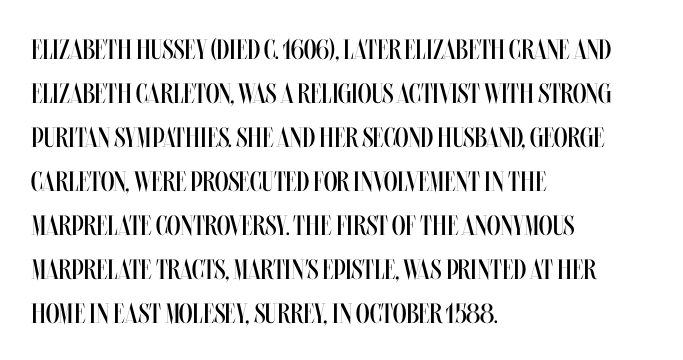
The letters stand upright; this is a roman face. Heft: none added — not bold. Is this a fixed-width face? No — the glyphs have proportional, varying widths. Honestly, there is no underline to notice here at all. Between one letter and the next there's only the usual sliver of space. Compared with a centered layout, this one pins lines to the left instead.
